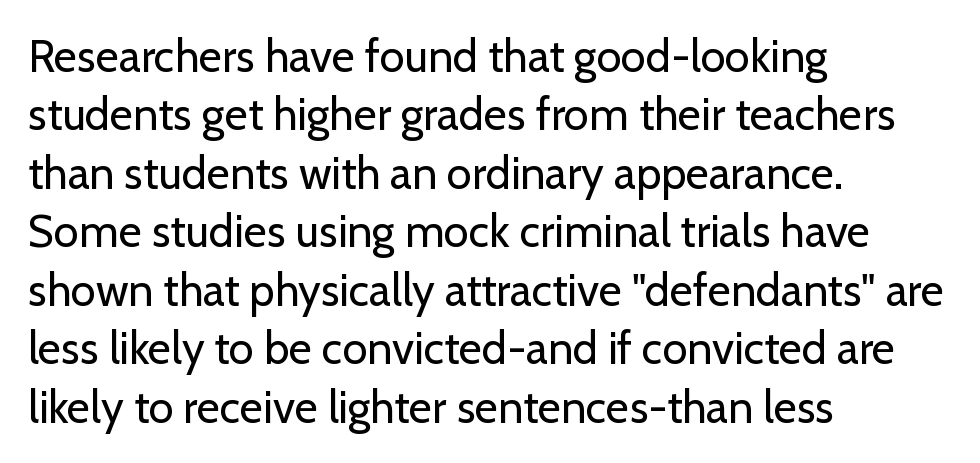
The image shows 45 px regular-weight sans-serif type, upright; set left-aligned, normal line spacing (1.3x), normal letter spacing, not underlined; low stroke contrast and a medium x-height.
